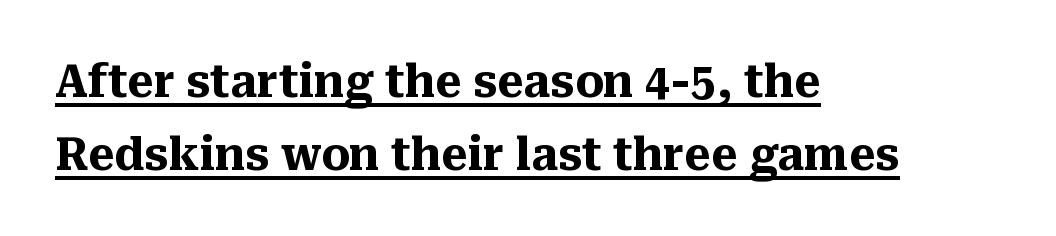
{"serif": "yes", "italic": "no", "bold": "yes", "weight": "heavy", "width": "normal", "stroke_contrast": "medium", "x_height": "medium", "monospaced": "no", "underline": "yes", "align": "left", "line_spacing": "normal", "line_spacing_ratio": 1.62, "letter_spacing": "normal", "letter_spacing_em": 0.0, "glyph_px": 45}
